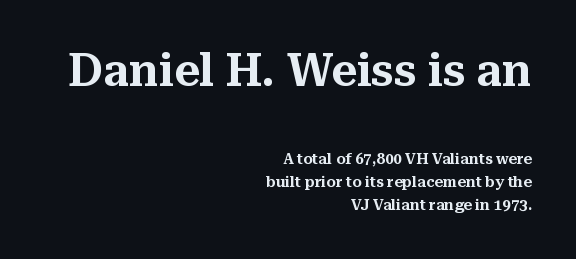
{"serif": "yes", "italic": "no", "width": "normal", "stroke_contrast": "medium", "x_height": "medium", "monospaced": "no", "underline": "no", "align": "right", "line_spacing": "normal", "line_spacing_ratio": 1.55, "letter_spacing": "normal", "letter_spacing_em": 0.0, "larger_block": "first", "size_ratio": 3.0, "glyph_px": 45}
